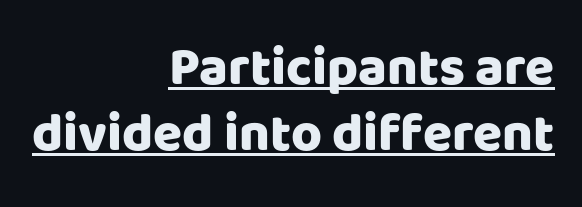
{"serif": "no", "italic": "no", "bold": "yes", "weight": "heavy", "width": "normal", "stroke_contrast": "low", "x_height": "large", "monospaced": "no", "underline": "yes", "align": "right", "line_spacing_ratio": 1.24, "letter_spacing": "normal", "letter_spacing_em": 0.0, "glyph_px": 53}
